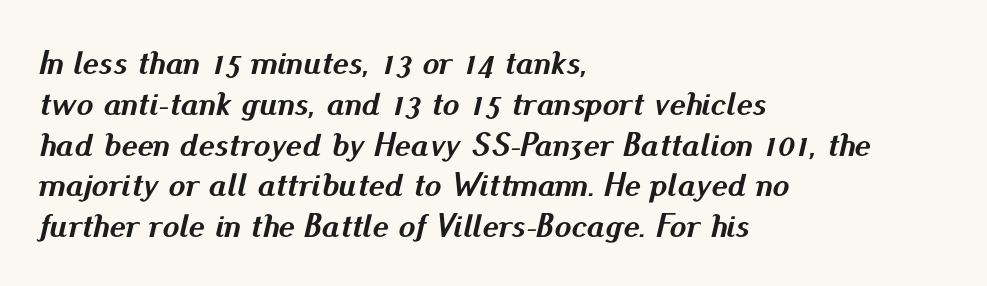
Nobody drew a line under any word here. An italicized treatment has been applied to the whole sample. This rendering leaves character spacing at its baseline value. Spacing verdict: proportional, widths tailored to each character. Typeset ragged right — the left edge is the straight one.
